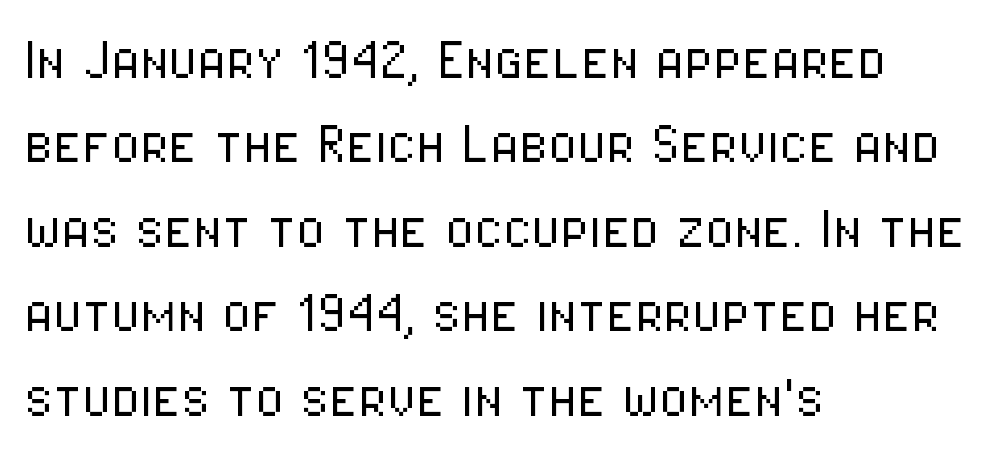
Q: Is the text bold? A: No.
Q: Is the text italic (slanted)? A: No, it is upright.
Q: Is the typeface a serif or a sans-serif typeface? A: Sans-serif.
Q: Is the text underlined? A: No.
Q: How is the paragraph aligned? A: Left-aligned.
Q: Is the spacing between letters normal or unusually wide? A: Normal.
Q: Is the spacing between lines tight, normal or loose? A: Normal.
Q: Width (condensed, normal, or wide)? A: Condensed.
Q: Stroke contrast? A: Low.
Q: x-height? A: Medium.
Q: Monospaced? A: No.
